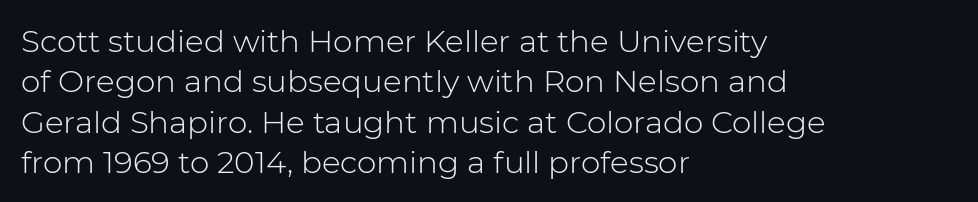
Here the designer chose a conventional face with non-uniform glyph widths. Notice how the stems are strictly vertical — no italics here. Heaviness? Minimal to ordinary, like unemphasized prose. Typeset ragged right — the left edge is the straight one. Note: no serifs on the glyphs.
